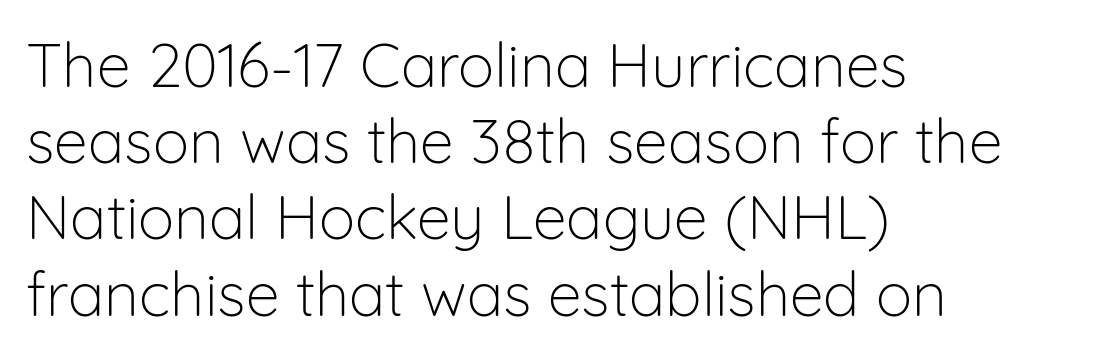
The image shows 61 px light sans-serif type, upright; set left-aligned, normal line spacing (1.25x), normal letter spacing, not underlined; low stroke contrast and a medium x-height.
